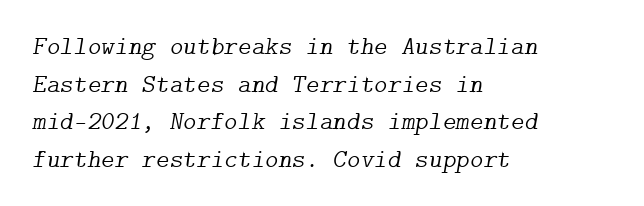
Q: Is the text bold? A: No.
Q: Is the text italic (slanted)? A: Yes, it leans right by about 9 degrees.
Q: Is the text underlined? A: No.
Q: How is the paragraph aligned? A: Left-aligned.
Q: Is the spacing between letters normal or unusually wide? A: Normal.
Q: Is the spacing between lines tight, normal or loose? A: Normal.
